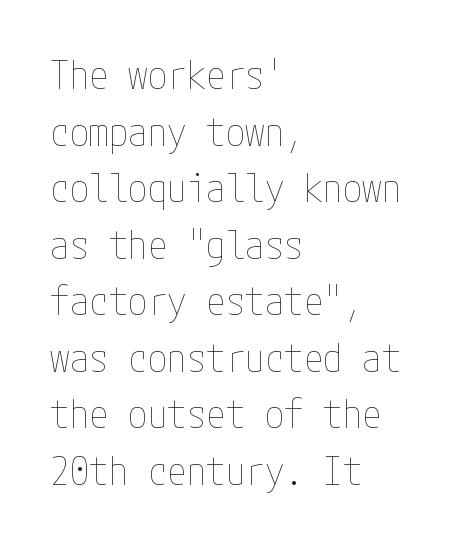
Q: Is the text bold? A: No.
Q: Is the text italic (slanted)? A: No, it is upright.
Q: Is the text underlined? A: No.
Q: How is the paragraph aligned? A: Left-aligned.
Q: Is the spacing between letters normal or unusually wide? A: Normal.
Q: Is the spacing between lines tight, normal or loose? A: Normal.
Q: Width (condensed, normal, or wide)? A: Condensed.
Q: Stroke contrast? A: Low.
Q: x-height? A: Medium.
